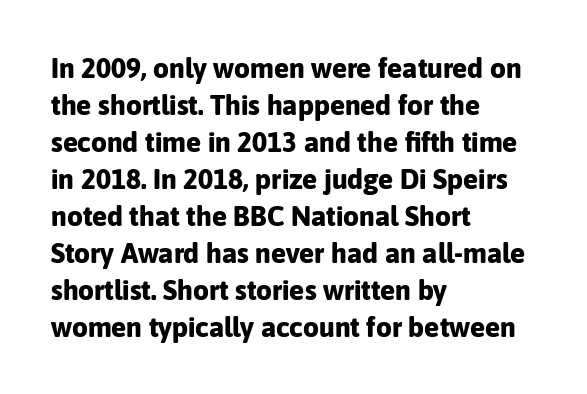
{"serif": "no", "italic": "no", "bold": "yes", "weight": "bold", "width": "normal", "stroke_contrast": "low", "x_height": "medium", "monospaced": "no", "underline": "no", "align": "left", "line_spacing": "normal", "line_spacing_ratio": 1.32, "letter_spacing": "normal", "letter_spacing_em": 0.0, "glyph_px": 28}
